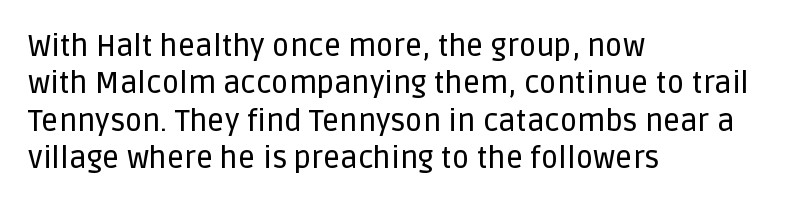
Spacing verdict: proportional, widths tailored to each character. The type is set solid horizontally, with unmodified tracking. In terms of letterform style, serifs are entirely absent. These lines were composed using upright roman letters. The block of text has a typical density, with ordinary space between rows. Notice how the passage keeps a crisp vertical edge on the left only.
